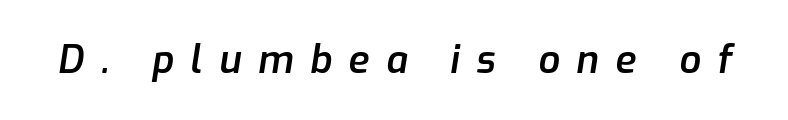
These lines were composed using italics. Varying glyph widths throughout — classic text-font behaviour. The rendering inserts visible extra space after every character. Each glyph is drawn with semibold strokes, heavier than normal yet not fully bold. The area under the type is left untouched.
